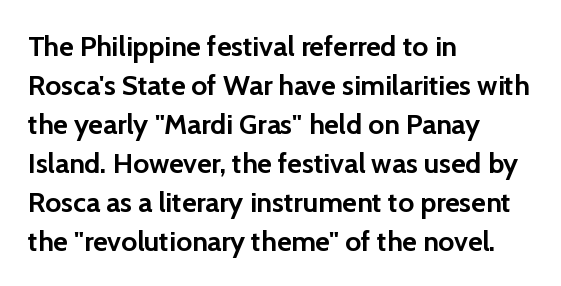
{"serif": "no", "italic": "no", "bold": "yes", "weight": "semibold", "width": "normal", "stroke_contrast": "low", "x_height": "medium", "monospaced": "no", "underline": "no", "align": "left", "line_spacing": "normal", "line_spacing_ratio": 1.39, "letter_spacing": "normal", "letter_spacing_em": 0.0, "glyph_px": 28}
